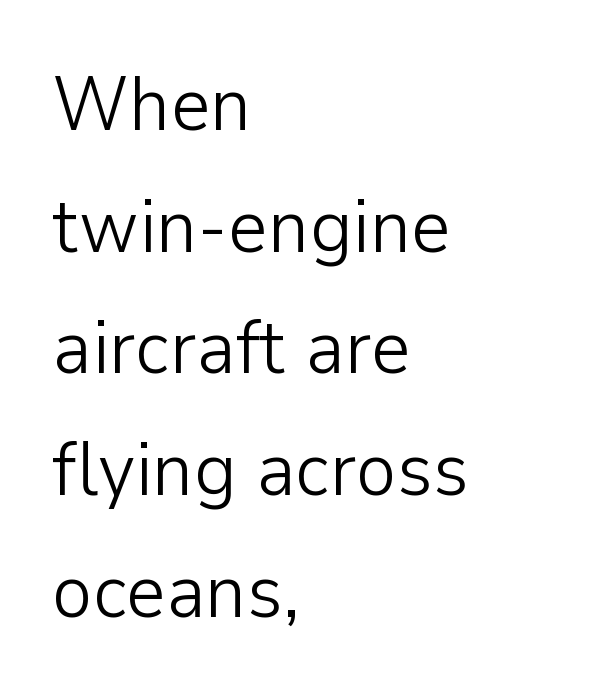
No italicization has been applied; the sample stays upright. Each line starts at the same left margin while the right side varies. Compared with typical paragraphs, the rows here are spaced about the same. The rendering shows plain stroke endings on the letterforms — a sans-serif design.
